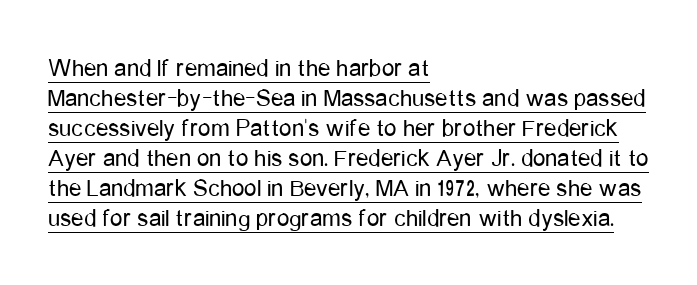
{"italic": "no", "bold": "no", "underline": "yes", "align": "left", "line_spacing_ratio": 1.2, "letter_spacing": "normal", "letter_spacing_em": 0.0, "glyph_px": 25}
